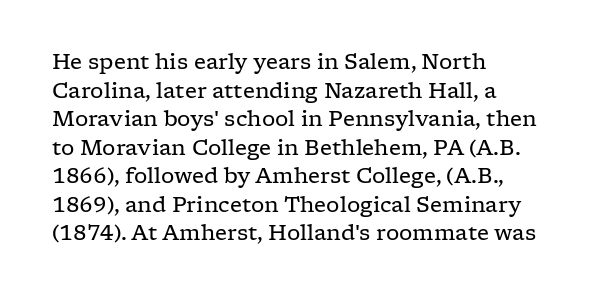
{"italic": "no", "bold": "no", "underline": "no", "align": "left", "line_spacing": "normal", "line_spacing_ratio": 1.36, "letter_spacing": "normal", "letter_spacing_em": 0.0, "glyph_px": 21}
